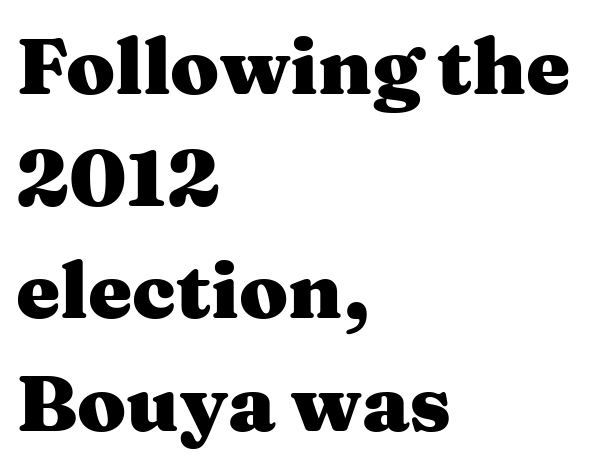
{"serif": "yes", "italic": "no", "bold": "yes", "weight": "heavy", "width": "wide", "stroke_contrast": "medium", "x_height": "medium", "monospaced": "no", "underline": "no", "align": "left", "line_spacing": "normal", "line_spacing_ratio": 1.42, "letter_spacing": "normal", "letter_spacing_em": 0.0, "glyph_px": 79}
